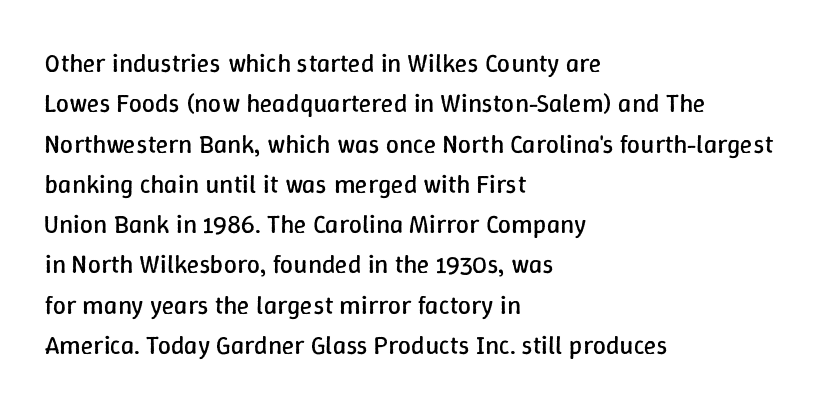
The image shows 26 px text type, upright; set left-aligned, normal line spacing (1.55x), normal letter spacing, not underlined.
